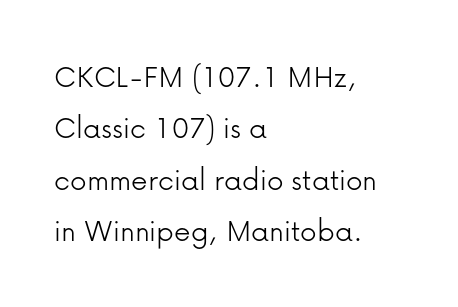
{"serif": "no", "italic": "no", "bold": "no", "weight": "light", "width": "normal", "stroke_contrast": "low", "x_height": "medium", "monospaced": "no", "underline": "no", "align": "left", "line_spacing": "normal", "line_spacing_ratio": 1.56, "letter_spacing": "normal", "letter_spacing_em": 0.0, "glyph_px": 33}
